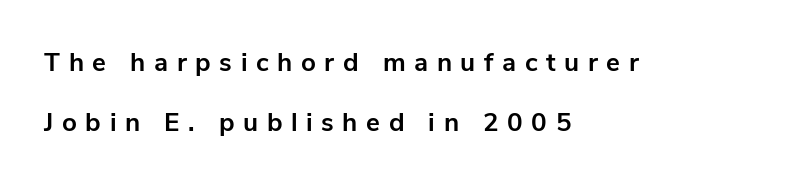
{"italic": "no", "bold": "yes", "underline": "no", "align": "left", "line_spacing": "loose", "line_spacing_ratio": 2.29, "letter_spacing": "wide", "letter_spacing_em": 0.33, "glyph_px": 26}
